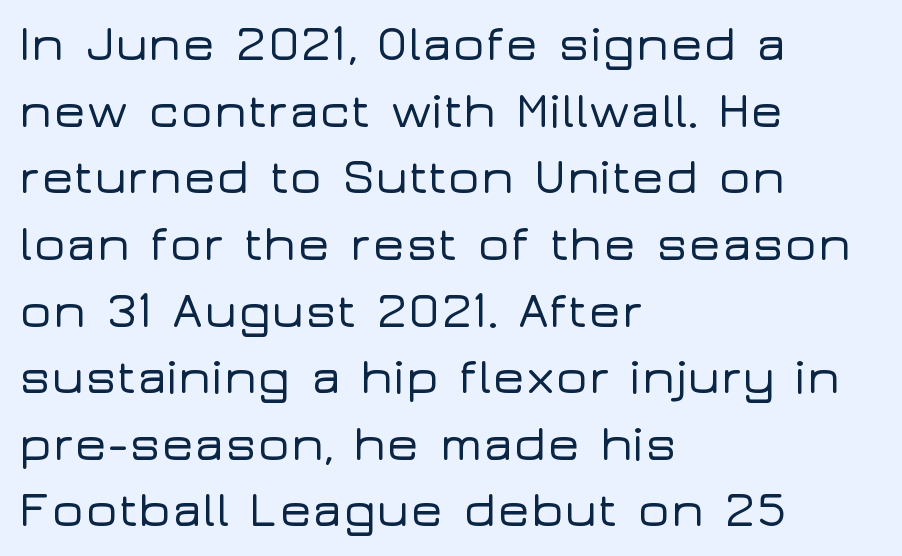
{"serif": "no", "italic": "no", "width": "wide", "stroke_contrast": "low", "x_height": "medium", "monospaced": "no", "underline": "no", "align": "left", "line_spacing": "normal", "line_spacing_ratio": 1.36, "letter_spacing": "normal", "letter_spacing_em": 0.0, "glyph_px": 49}
